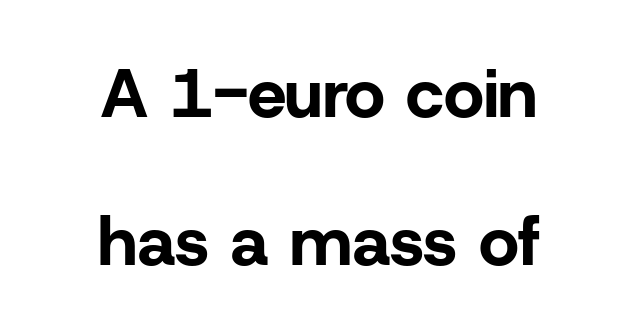
The sample has been set heavy, in full bold. In terms of leading, this rendering errs on the spacious side. Typographically, this falls in the sans-serif category. Nobody touched the tracking dial on this one. Just letters on the line, the space beneath them empty.
